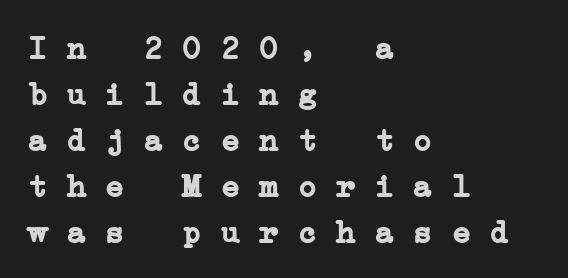
{"serif": "yes", "bold": "yes", "weight": "semibold", "width": "wide", "stroke_contrast": "low", "x_height": "medium", "monospaced": "yes", "underline": "no", "align": "left", "line_spacing": "normal", "line_spacing_ratio": 1.44, "letter_spacing": "normal", "letter_spacing_em": 0.0, "glyph_px": 32}
